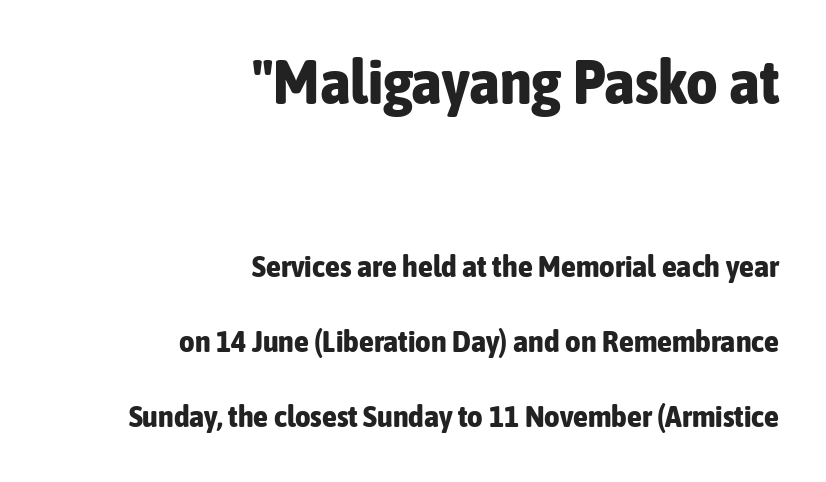
The image shows 61 px bold, condensed sans-serif type, upright; set right-aligned, loose line spacing (2.5x), normal letter spacing, not underlined; the first (top) block is 2.03x larger; low stroke contrast and a medium x-height.
